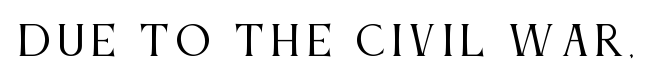
{"serif": "yes", "italic": "no", "bold": "no", "weight": "regular", "width": "condensed", "stroke_contrast": "medium", "x_height": "large", "monospaced": "no", "underline": "no", "glyph_px": 40}
